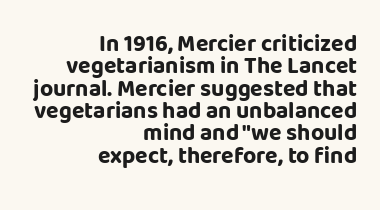
The image shows 23 px bold type, upright; set right-aligned, tight line spacing (0.97x), normal letter spacing, not underlined.
